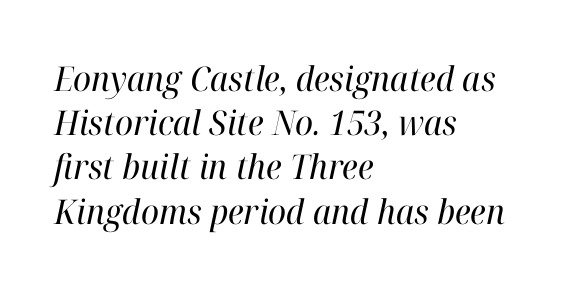
The image shows 34 px regular-weight serif type, italic (leaning right); set left-aligned, normal line spacing (1.3x), normal letter spacing, not underlined; high stroke contrast and a medium x-height.
